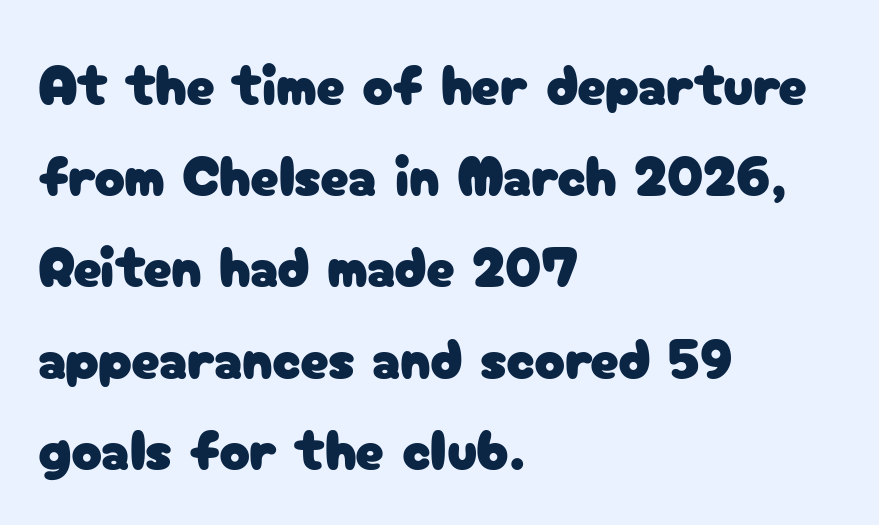
The image shows 57 px sans-serif type, upright; set left-aligned, normal line spacing (1.6x), normal letter spacing, not underlined; low stroke contrast and a medium x-height.
